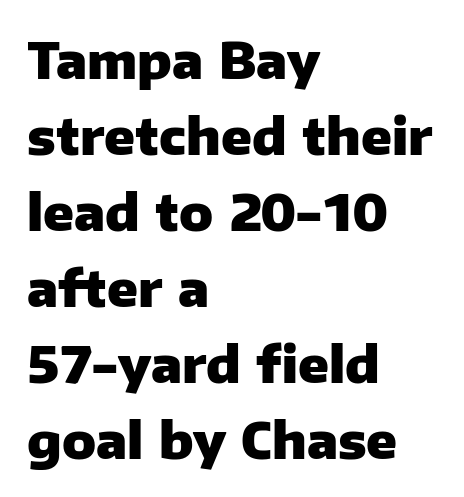
Q: Is the text bold? A: Yes.
Q: Is the text italic (slanted)? A: No, it is upright.
Q: Is the typeface a serif or a sans-serif typeface? A: Sans-serif.
Q: Is the text underlined? A: No.
Q: How is the paragraph aligned? A: Left-aligned.
Q: Is the spacing between letters normal or unusually wide? A: Normal.
Q: Is the spacing between lines tight, normal or loose? A: Normal.
Q: Width (condensed, normal, or wide)? A: Normal.
Q: Stroke contrast? A: Low.
Q: x-height? A: Medium.
Q: Monospaced? A: No.
